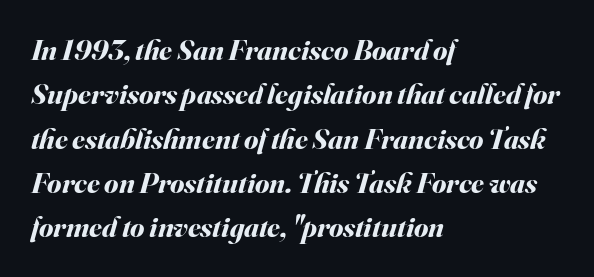
Q: Is the text bold? A: Yes.
Q: Is the text italic (slanted)? A: Yes, it leans right by about 16 degrees.
Q: Is the text underlined? A: No.
Q: How is the paragraph aligned? A: Left-aligned.
Q: Is the spacing between letters normal or unusually wide? A: Normal.
Q: Is the spacing between lines tight, normal or loose? A: Normal.
Q: Width (condensed, normal, or wide)? A: Normal.
Q: Stroke contrast? A: Medium.
Q: x-height? A: Small.
Q: Monospaced? A: No.
